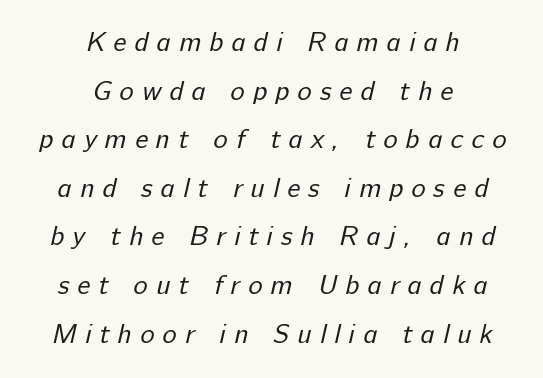
Each word looks stretched out because of the extra space between its letters. Each stroke keeps to a modest, everyday thickness or less. Alignment: centered. Just letters on the line, the space beneath them empty.
